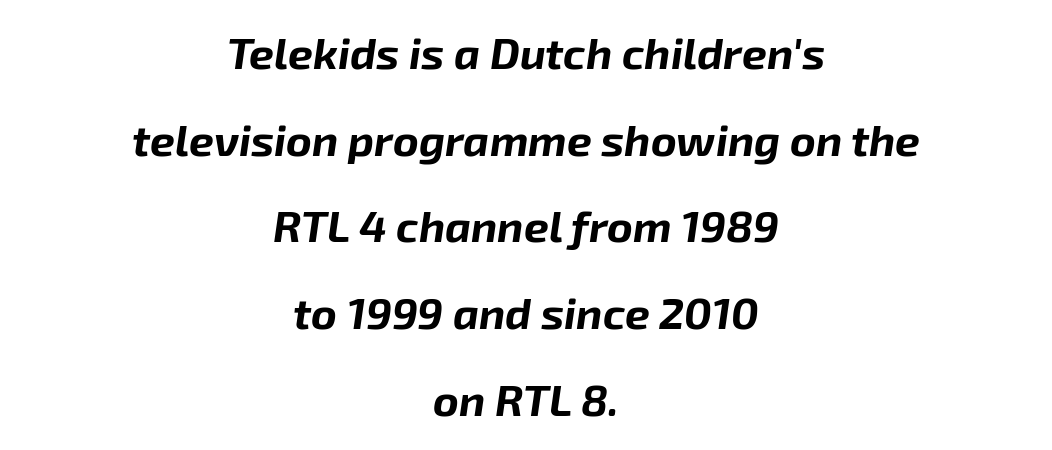
{"italic": "yes", "lean": "right", "slant_degrees": 8, "bold": "yes", "weight": "bold", "width": "normal", "stroke_contrast": "low", "x_height": "medium", "monospaced": "no", "underline": "no", "align": "center", "line_spacing": "loose", "line_spacing_ratio": 1.97, "letter_spacing": "normal", "letter_spacing_em": 0.0, "glyph_px": 44}
